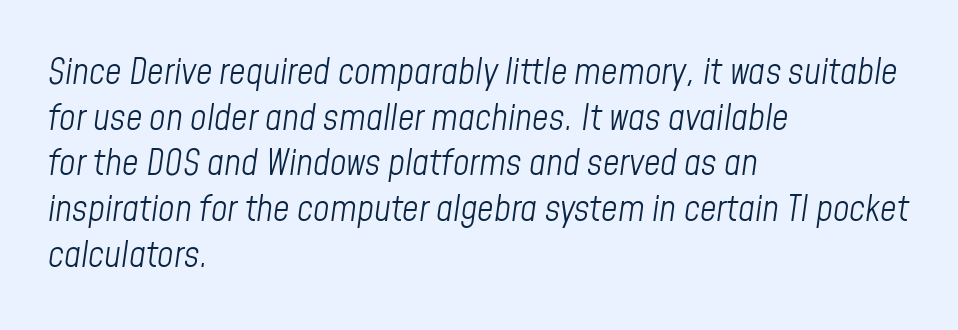
{"italic": "yes", "lean": "right", "slant_degrees": 8, "bold": "no", "weight": "light", "width": "condensed", "stroke_contrast": "low", "x_height": "medium", "monospaced": "no", "underline": "no", "align": "left", "line_spacing": "normal", "line_spacing_ratio": 1.27, "letter_spacing": "normal", "letter_spacing_em": 0.0, "glyph_px": 36}
